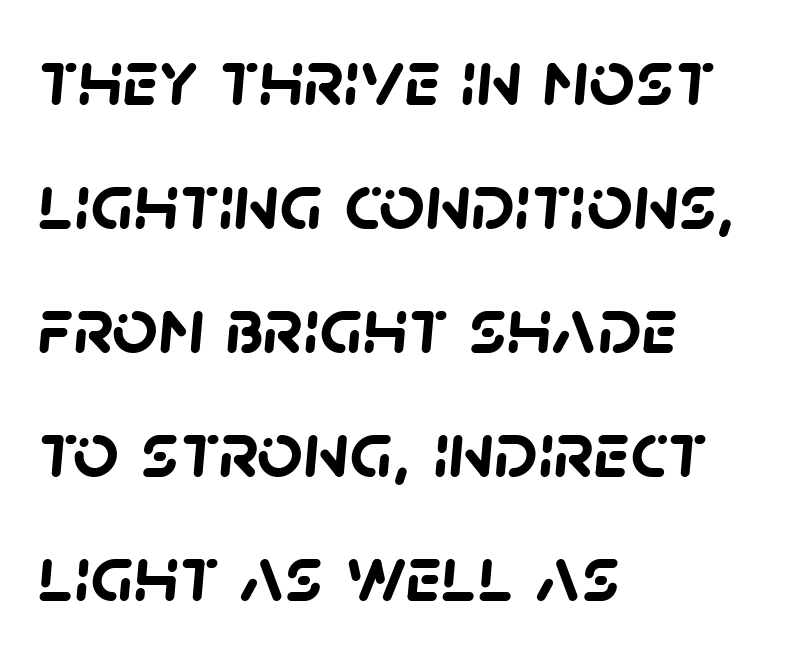
A student would call this left alignment; a typographer would say flush left, rag right. Each letter's strokes conclude bluntly, with no projecting serifs. A clean baseline with only descenders dipping below it. Chunky letters — that's bold for sure.
